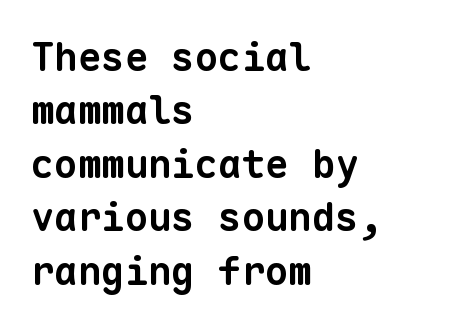
Q: Is the text bold? A: Yes.
Q: Is the typeface a serif or a sans-serif typeface? A: Sans-serif.
Q: Is the text underlined? A: No.
Q: How is the paragraph aligned? A: Left-aligned.
Q: Is the spacing between letters normal or unusually wide? A: Normal.
Q: Is the spacing between lines tight, normal or loose? A: Normal.
Q: Width (condensed, normal, or wide)? A: Normal.
Q: Stroke contrast? A: Low.
Q: x-height? A: Medium.
Q: Monospaced? A: Yes.
